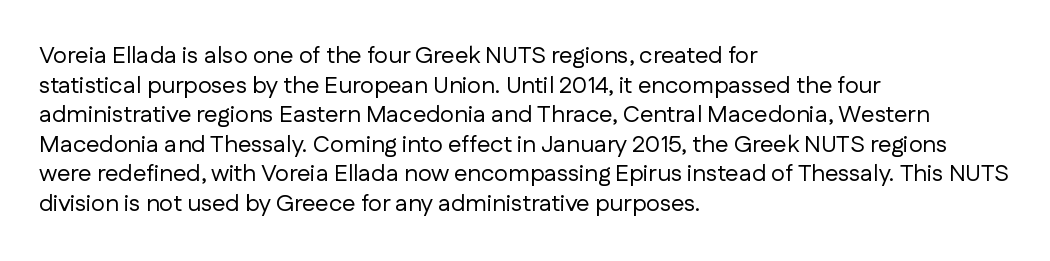
Words appear dense and cohesive because spacing is normal. Stem width sits at or under what a default text font uses. Honestly, there is no underline to notice here at all. The lettering stays uniformly vertical, giving the passage a roman look.
